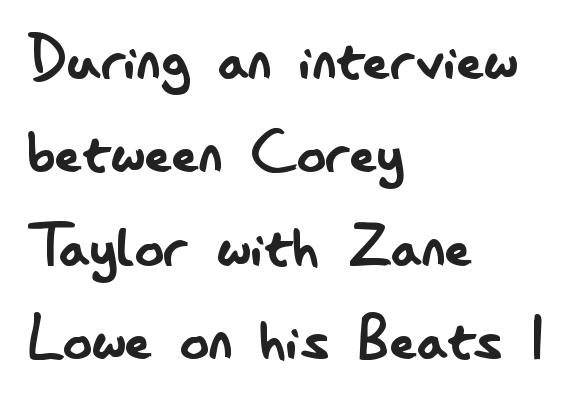
{"serif": "no", "italic": "no", "bold": "no", "weight": "regular", "width": "condensed", "stroke_contrast": "low", "x_height": "small", "monospaced": "no", "underline": "no", "align": "left", "line_spacing": "normal", "line_spacing_ratio": 1.28, "letter_spacing": "normal", "letter_spacing_em": 0.0, "glyph_px": 73}
